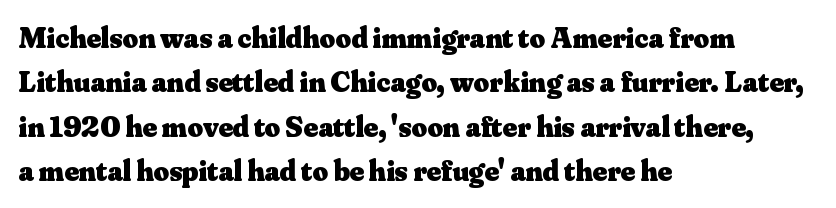
{"serif": "yes", "italic": "no", "bold": "yes", "weight": "heavy", "width": "normal", "stroke_contrast": "medium", "x_height": "small", "monospaced": "no", "underline": "no", "align": "left", "line_spacing": "normal", "line_spacing_ratio": 1.48, "letter_spacing": "normal", "letter_spacing_em": 0.0, "glyph_px": 30}
